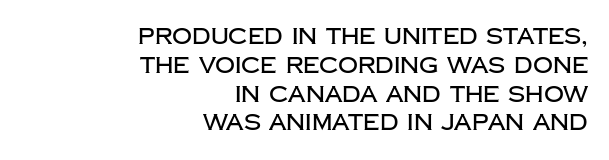
The image shows 22 px text type, upright; set right-aligned, normal line spacing (1.31x), normal letter spacing, not underlined.
